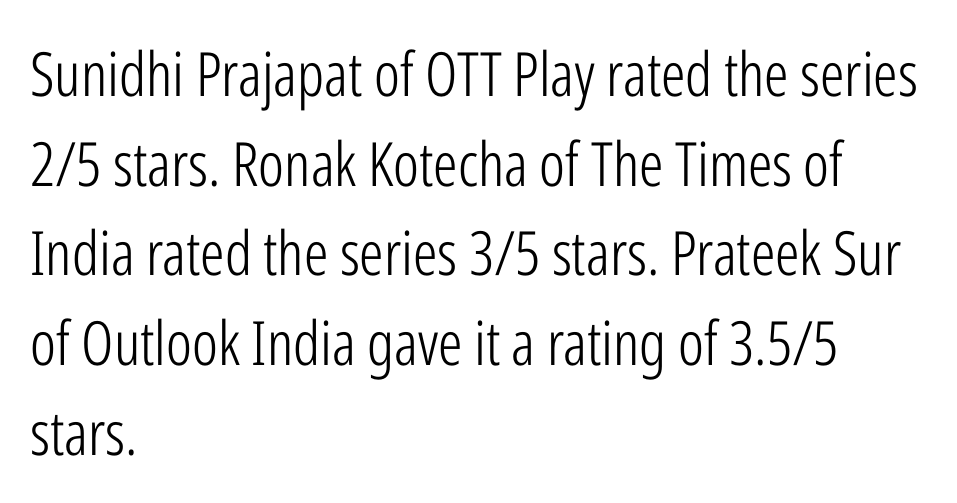
The image shows 61 px light, condensed sans-serif type, upright; set left-aligned, normal line spacing (1.47x), normal letter spacing, not underlined; low stroke contrast and a medium x-height.
